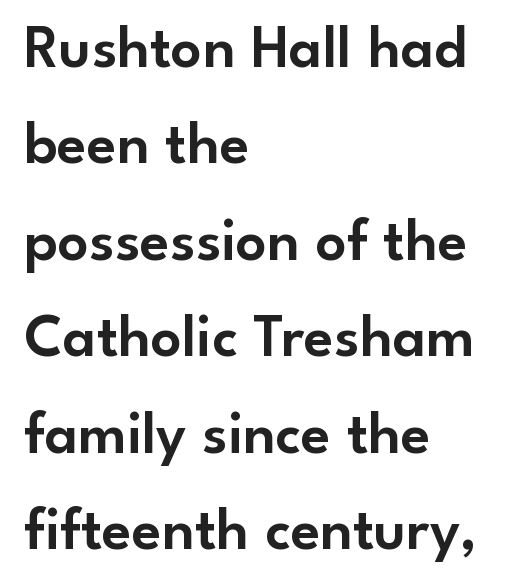
Q: Is the text italic (slanted)? A: No, it is upright.
Q: Is the typeface a serif or a sans-serif typeface? A: Sans-serif.
Q: Is the text underlined? A: No.
Q: How is the paragraph aligned? A: Left-aligned.
Q: Is the spacing between letters normal or unusually wide? A: Normal.
Q: Is the spacing between lines tight, normal or loose? A: Normal.
Q: Width (condensed, normal, or wide)? A: Normal.
Q: Stroke contrast? A: Low.
Q: x-height? A: Small.
Q: Monospaced? A: No.
